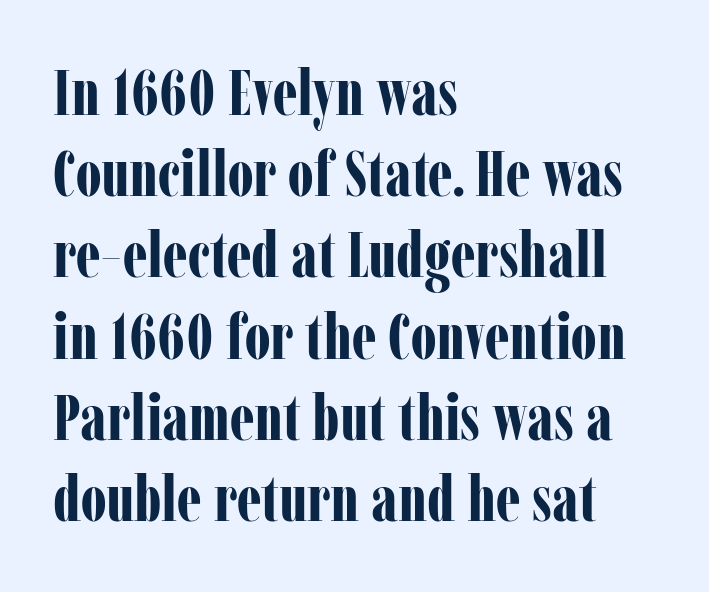
Q: Is the text bold? A: Yes.
Q: Is the text italic (slanted)? A: No, it is upright.
Q: Is the typeface a serif or a sans-serif typeface? A: Serif.
Q: Is the text underlined? A: No.
Q: How is the paragraph aligned? A: Left-aligned.
Q: Is the spacing between letters normal or unusually wide? A: Normal.
Q: Is the spacing between lines tight, normal or loose? A: Normal.
Q: Width (condensed, normal, or wide)? A: Condensed.
Q: Stroke contrast? A: Low.
Q: x-height? A: Medium.
Q: Monospaced? A: No.
